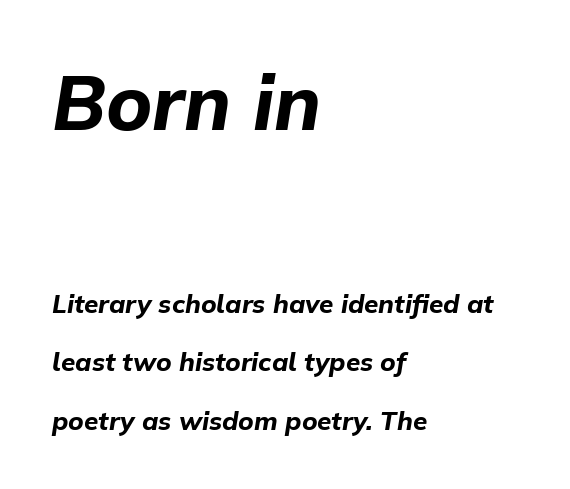
{"italic": "yes", "lean": "right", "slant_degrees": 9, "bold": "yes", "weight": "bold", "width": "normal", "stroke_contrast": "low", "x_height": "medium", "monospaced": "no", "underline": "no", "align": "left", "line_spacing": "loose", "line_spacing_ratio": 2.24, "letter_spacing": "normal", "letter_spacing_em": 0.0, "larger_block": "first", "size_ratio": 2.96, "glyph_px": 77}
